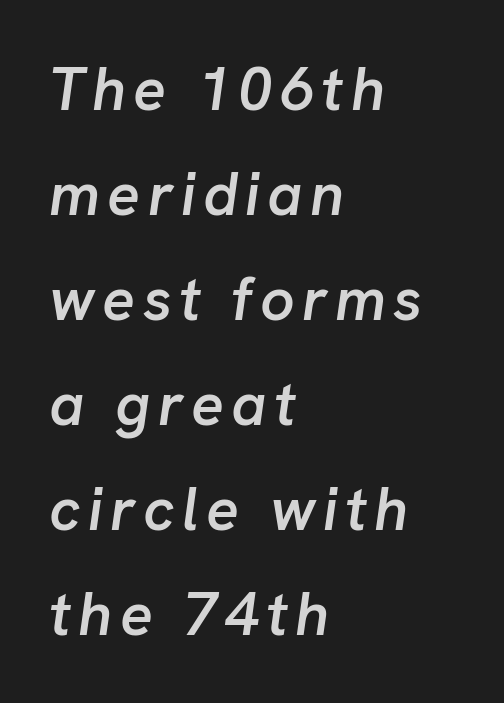
The image shows 61 px semibold type, italic (leaning right); set left-aligned, line spacing 1.72x, not underlined; low stroke contrast and a medium x-height.
